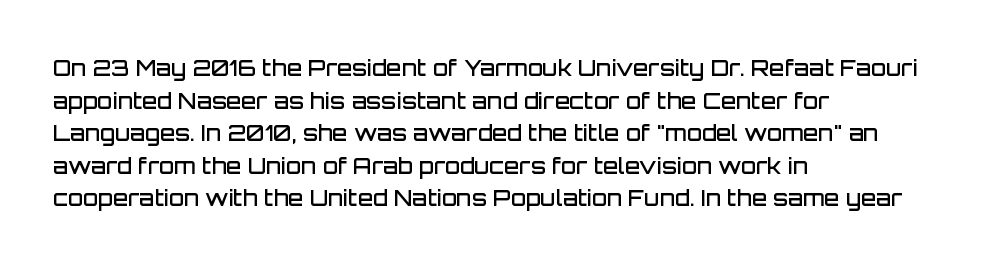
Short and long lines alike share a common starting point at left. Quick note: not italic, upright. In terms of leading, this rendering sits right in the middle. The gap between lines stays unmarked.
